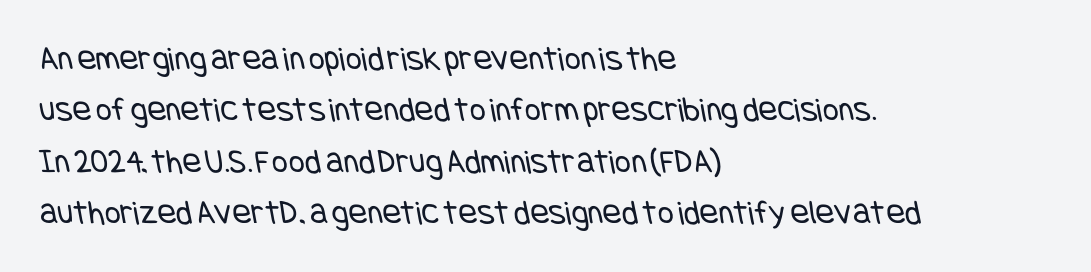
Grotesque or geometric, the face here clearly has no serifs. There is no visible air inserted between adjacent glyphs. The specimen omits any rule beneath the text block's lines. Stem width sits at or under what a default text font uses. The lines in this sample share a left origin and differ only in where they stop. The rows are spaced the way most documents space them.
